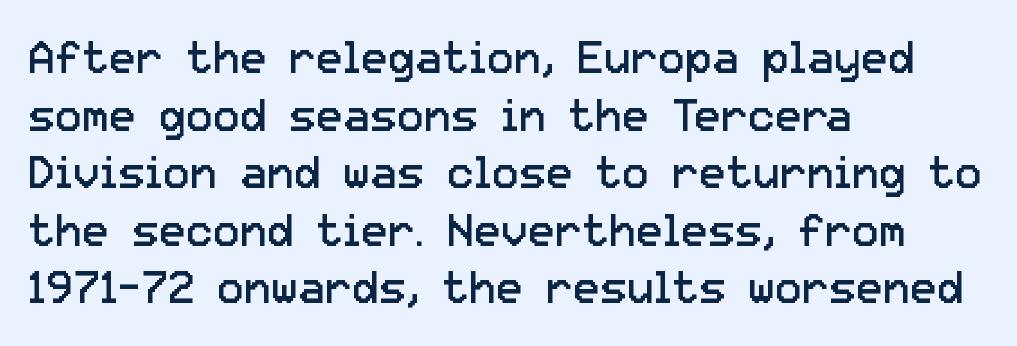
The image shows 45 px regular-weight sans-serif type, upright; set left-aligned, normal line spacing (1.28x), normal letter spacing, not underlined; low stroke contrast and a medium x-height.
